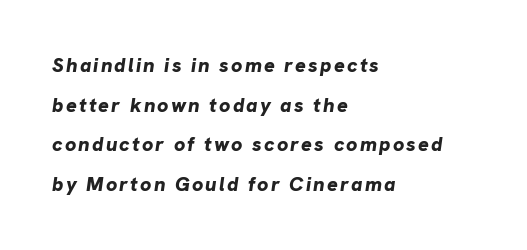
{"italic": "yes", "lean": "right", "slant_degrees": 8, "bold": "yes", "underline": "no", "align": "left", "line_spacing": "loose", "line_spacing_ratio": 1.98, "glyph_px": 20}
